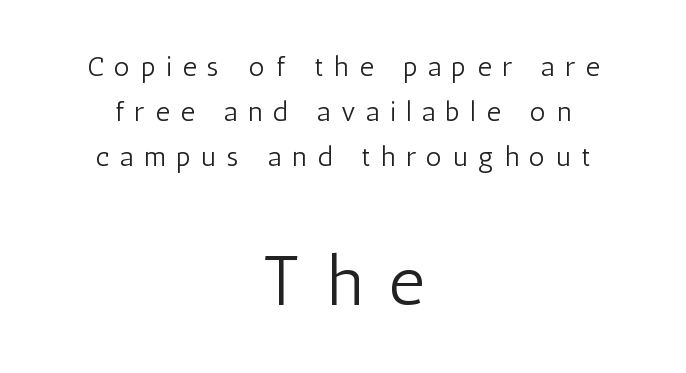
Reading down the block, each line starts at a different indent, mirrored at its end. Type without underlining. Which of the two is more prominent by size? The second, at the bottom. Display-style spreading of the glyphs; the letterfit is very open. The lettering holds an erect, upright posture throughout.
